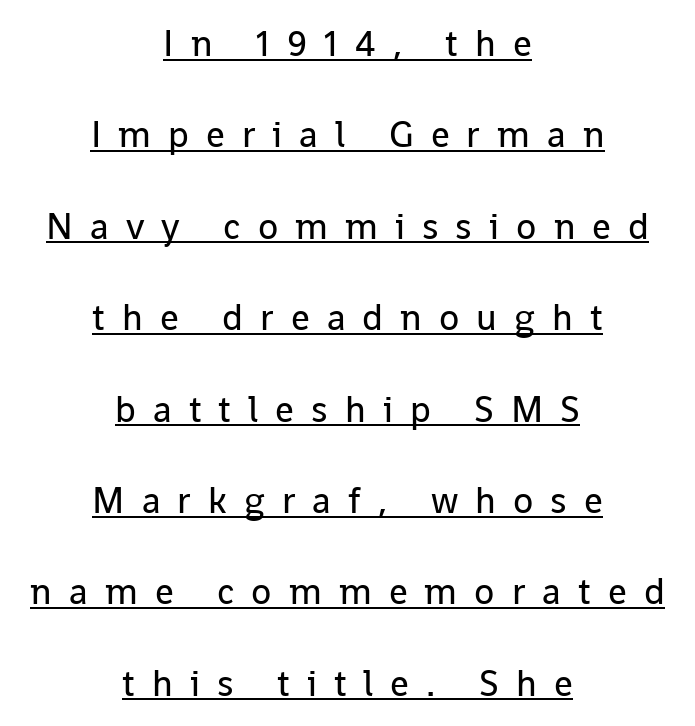
The image shows 37 px regular-weight sans-serif type, upright; set centered, loose line spacing (2.47x), unusually wide letter spacing (+0.46 em), underlined; low stroke contrast and a medium x-height.
